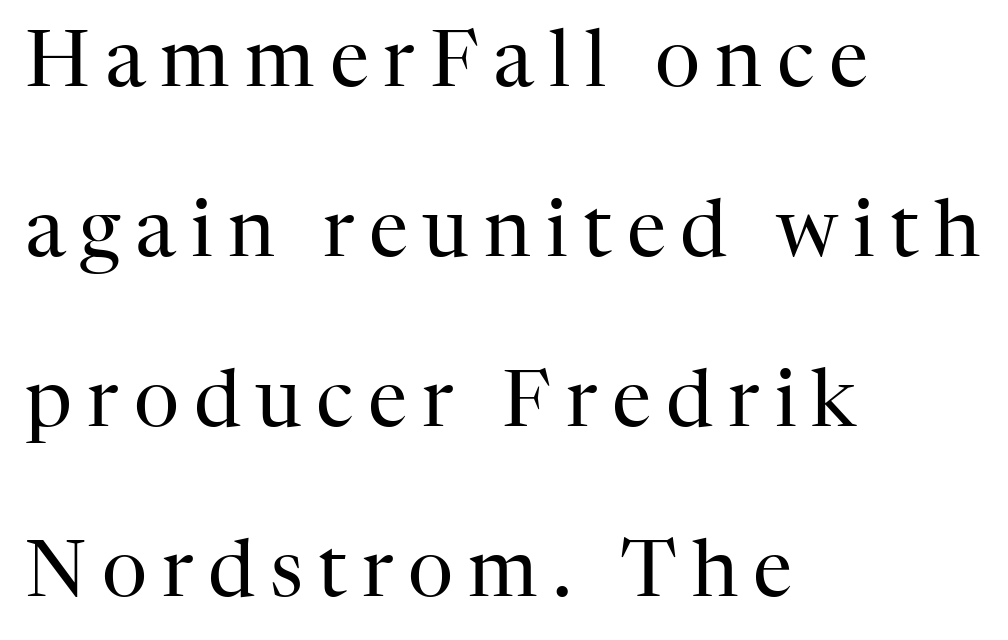
The image shows 79 px regular-weight serif type, upright; set left-aligned, loose line spacing (2.15x), not underlined; high stroke contrast and a medium x-height.
